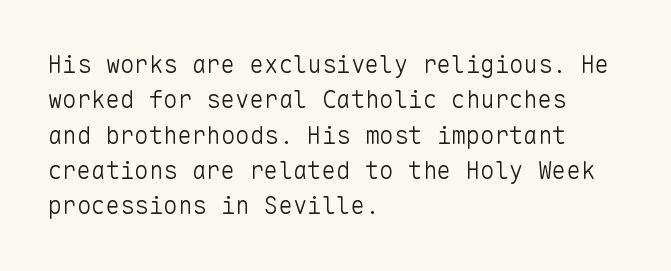
Q: Is the text bold? A: No.
Q: Is the text italic (slanted)? A: No, it is upright.
Q: Is the text underlined? A: No.
Q: How is the paragraph aligned? A: Left-aligned.
Q: Is the spacing between letters normal or unusually wide? A: Normal.
Q: Is the spacing between lines tight, normal or loose? A: Normal.
